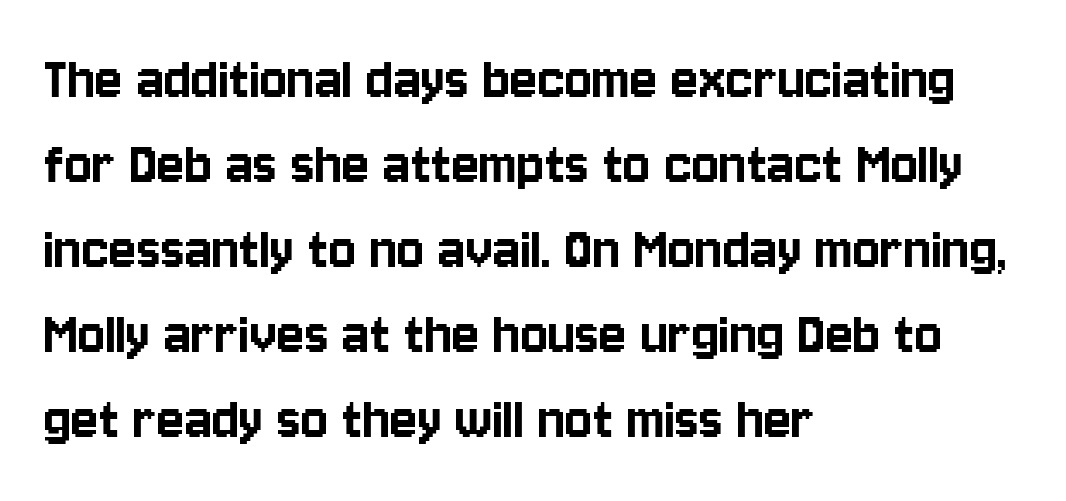
The text block is weighted toward the left margin, trailing off unevenly rightward. Typographically, this falls in the sans-serif category. The letters advance in unequal steps, a hallmark of proportional type. Upright lettering throughout.
